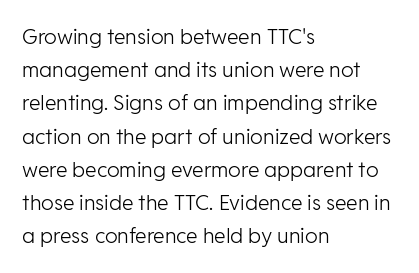
Q: Is the text bold? A: No.
Q: Is the text italic (slanted)? A: No, it is upright.
Q: Is the text underlined? A: No.
Q: How is the paragraph aligned? A: Left-aligned.
Q: Is the spacing between letters normal or unusually wide? A: Normal.
Q: Is the spacing between lines tight, normal or loose? A: Normal.
